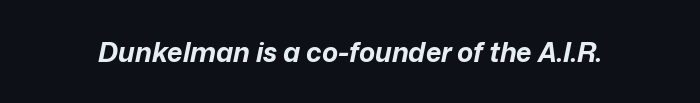
{"italic": "yes", "lean": "right", "slant_degrees": 12, "bold": "yes", "underline": "no", "letter_spacing": "normal", "letter_spacing_em": 0.0, "glyph_px": 27}
